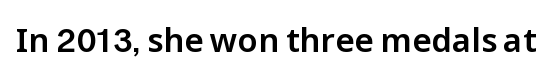
Q: Is the text italic (slanted)? A: No, it is upright.
Q: Is the typeface a serif or a sans-serif typeface? A: Sans-serif.
Q: Is the text underlined? A: No.
Q: Is the spacing between letters normal or unusually wide? A: Normal.
Q: Width (condensed, normal, or wide)? A: Normal.
Q: Stroke contrast? A: Low.
Q: x-height? A: Medium.
Q: Monospaced? A: No.
